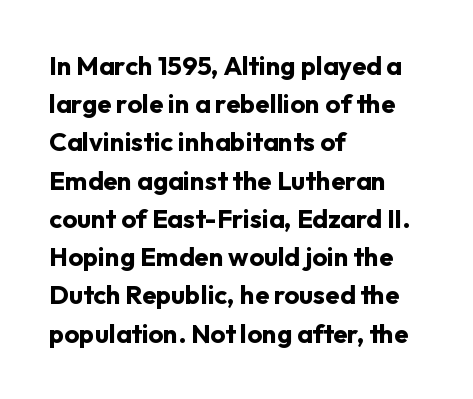
Q: Is the text bold? A: Yes.
Q: Is the text italic (slanted)? A: No, it is upright.
Q: Is the text underlined? A: No.
Q: How is the paragraph aligned? A: Left-aligned.
Q: Is the spacing between letters normal or unusually wide? A: Normal.
Q: Is the spacing between lines tight, normal or loose? A: Normal.
